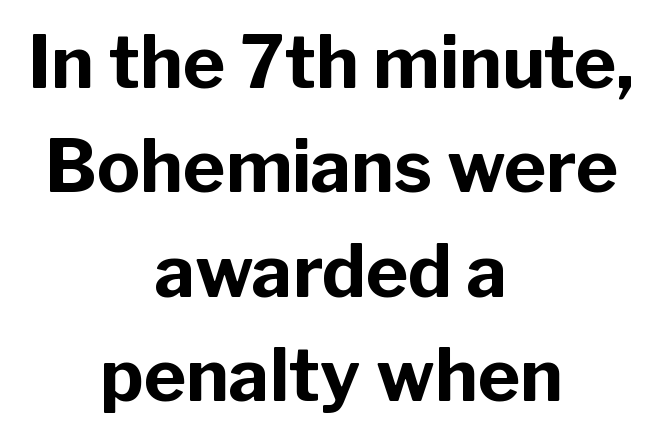
The image shows 72 px bold sans-serif type, upright; set centered, normal line spacing (1.45x), normal letter spacing, not underlined; low stroke contrast and a medium x-height.
